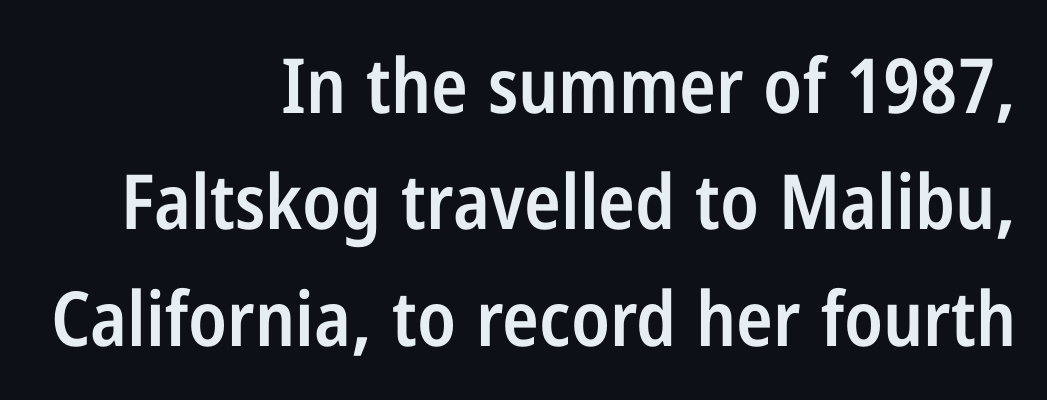
The image shows 76 px semibold, condensed sans-serif type, upright; set right-aligned, normal line spacing (1.53x), normal letter spacing, not underlined; low stroke contrast and a medium x-height.
